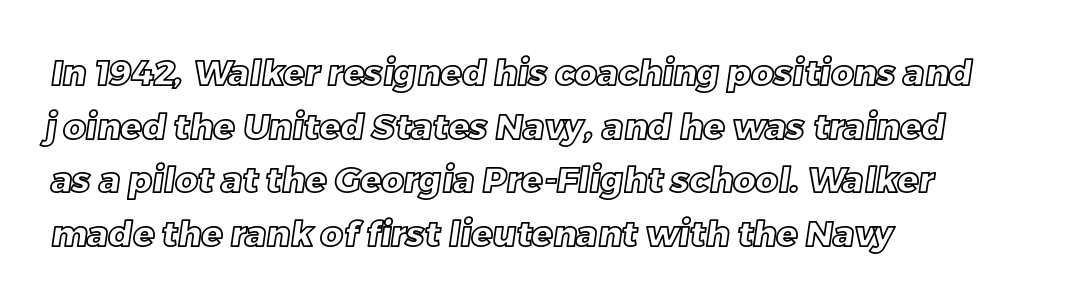
{"width": "normal", "x_height": "large", "monospaced": "no", "underline": "no", "align": "left", "line_spacing": "normal", "line_spacing_ratio": 1.53, "letter_spacing": "normal", "letter_spacing_em": 0.0, "glyph_px": 35}
